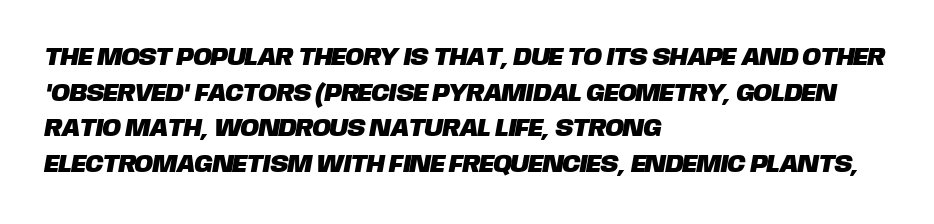
Q: Is the text underlined? A: No.
Q: How is the paragraph aligned? A: Left-aligned.
Q: Is the spacing between letters normal or unusually wide? A: Normal.
Q: Is the spacing between lines tight, normal or loose? A: Normal.
